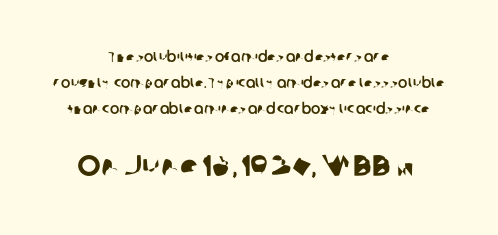
{"serif": "no", "width": "normal", "stroke_contrast": "low", "x_height": "medium", "monospaced": "no", "underline": "no", "align": "center", "line_spacing_ratio": 1.84, "letter_spacing": "normal", "letter_spacing_em": 0.0, "larger_block": "second", "size_ratio": 2.14, "glyph_px": 30}
